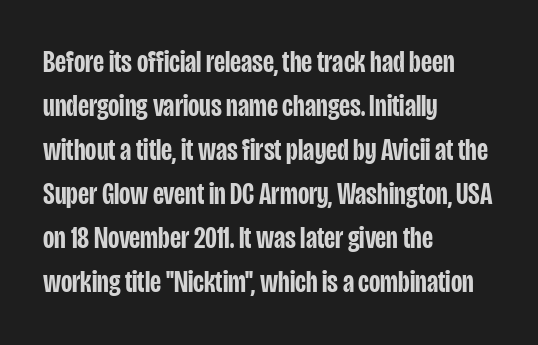
Q: Is the text bold? A: Semi-bold.
Q: Is the text italic (slanted)? A: No, it is upright.
Q: Is the typeface a serif or a sans-serif typeface? A: Sans-serif.
Q: Is the text underlined? A: No.
Q: How is the paragraph aligned? A: Left-aligned.
Q: Is the spacing between letters normal or unusually wide? A: Normal.
Q: Is the spacing between lines tight, normal or loose? A: Normal.
Q: Width (condensed, normal, or wide)? A: Condensed.
Q: Stroke contrast? A: Low.
Q: x-height? A: Large.
Q: Monospaced? A: No.
